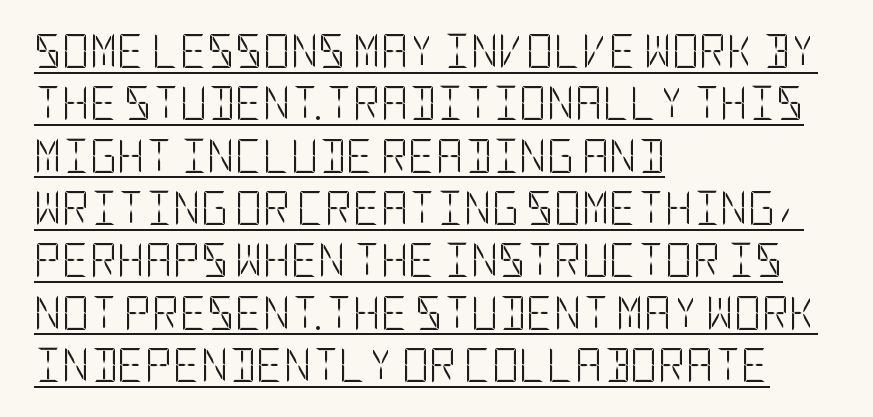
Notice how a bar underscores the lettering throughout. This block has exactly the height ordinary leading produces. The characters are drawn with everyday or finer stroke widths. A roman cut, with each character standing at attention.
